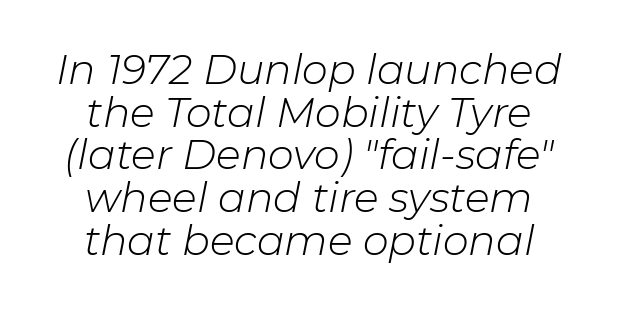
Q: Is the text bold? A: No.
Q: Is the text italic (slanted)? A: Yes, it leans right by about 11 degrees.
Q: Is the text underlined? A: No.
Q: How is the paragraph aligned? A: Centered.
Q: Is the spacing between letters normal or unusually wide? A: Normal.
Q: Is the spacing between lines tight, normal or loose? A: Tight.
Q: Width (condensed, normal, or wide)? A: Normal.
Q: Stroke contrast? A: Low.
Q: x-height? A: Medium.
Q: Monospaced? A: No.
